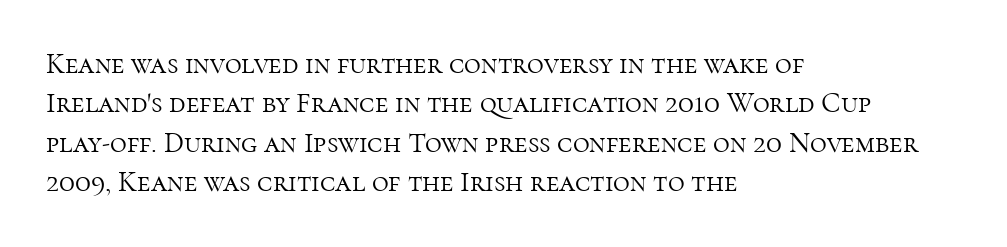
The image shows 29 px light serif type, upright; set left-aligned, normal line spacing (1.36x), normal letter spacing, not underlined; high stroke contrast and a medium x-height.
